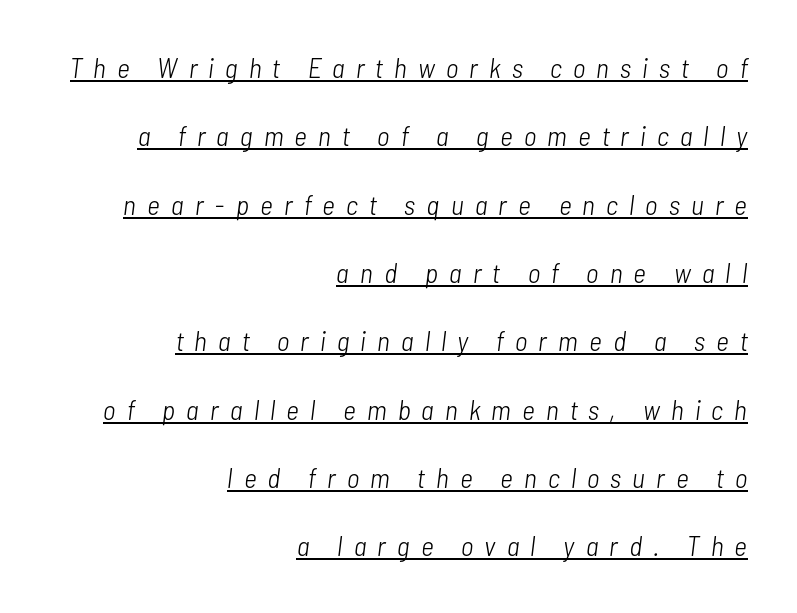
Summary of weight: not heavy and not bold. The compositor pushed each line to the right boundary. Spacing verdict: proportional, widths tailored to each character. Does the lettering tilt? It does — this is italic. Horizontal bands of white between lines are thick stripes.
